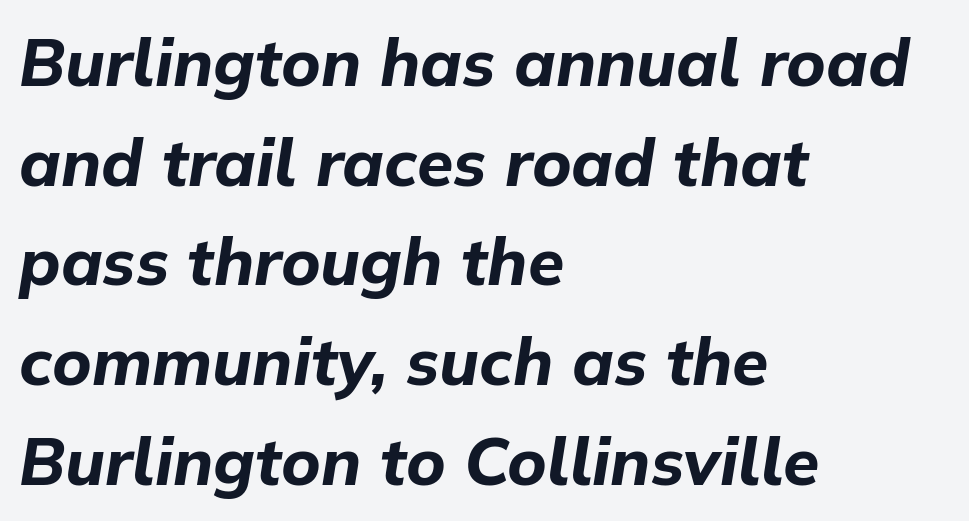
{"italic": "yes", "lean": "right", "slant_degrees": 9, "bold": "yes", "weight": "bold", "width": "normal", "stroke_contrast": "low", "x_height": "medium", "monospaced": "no", "underline": "no", "align": "left", "line_spacing": "normal", "line_spacing_ratio": 1.51, "letter_spacing": "normal", "letter_spacing_em": 0.0, "glyph_px": 66}
